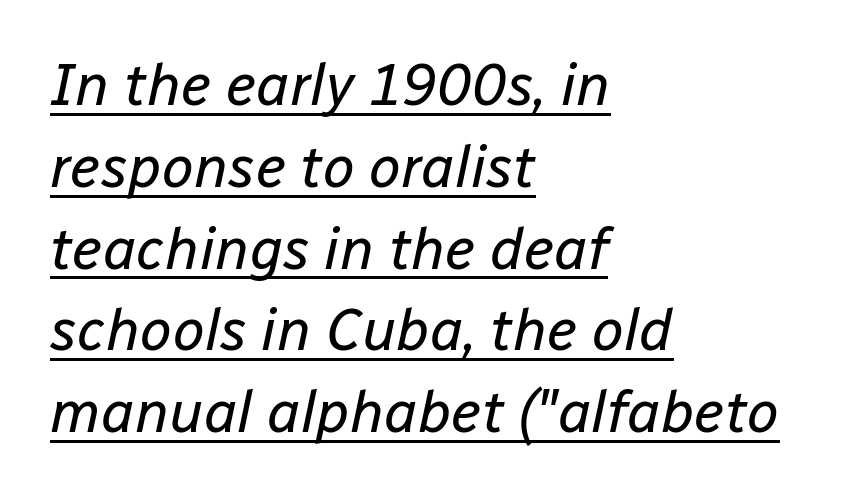
{"italic": "yes", "lean": "right", "slant_degrees": 12, "bold": "no", "weight": "regular", "width": "normal", "stroke_contrast": "low", "x_height": "medium", "monospaced": "no", "underline": "yes", "align": "left", "line_spacing": "normal", "line_spacing_ratio": 1.41, "letter_spacing": "normal", "letter_spacing_em": 0.0, "glyph_px": 58}
